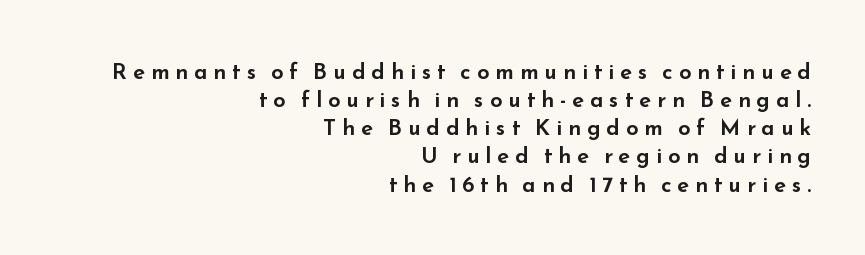
The image shows 22 px text type, upright; set right-aligned, normal line spacing (1.28x), unusually wide letter spacing (+0.27 em), not underlined.
